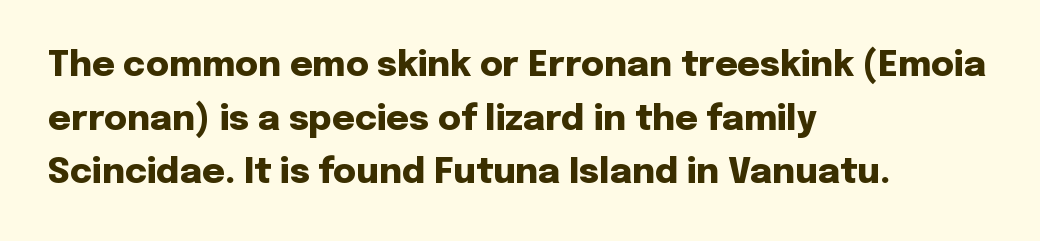
The image shows 35 px heavy sans-serif type, upright; set left-aligned, normal line spacing (1.53x), normal letter spacing, not underlined; low stroke contrast and a medium x-height.
